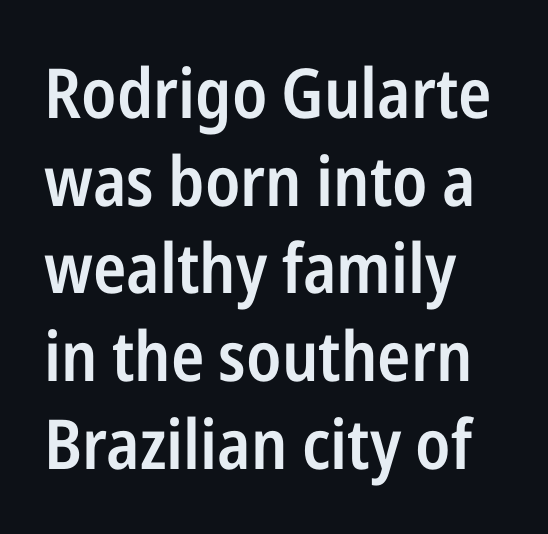
This sample keeps an unexceptional amount of space between lines. What weight is shown? A semibold, between regular and bold. Every row of glyphs begins at an identical x-position on the left. Nothing sits at the stroke ends, so this counts as sans-serif.
